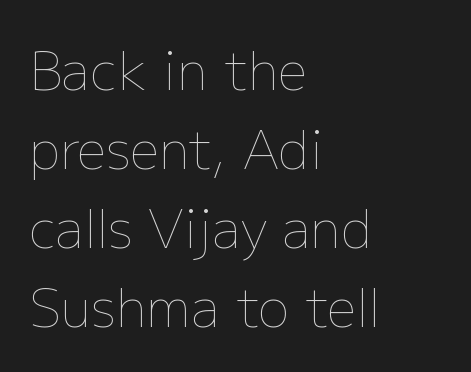
The image shows 52 px thin type, upright; set left-aligned, normal line spacing (1.52x), normal letter spacing, not underlined; low stroke contrast and a medium x-height.
